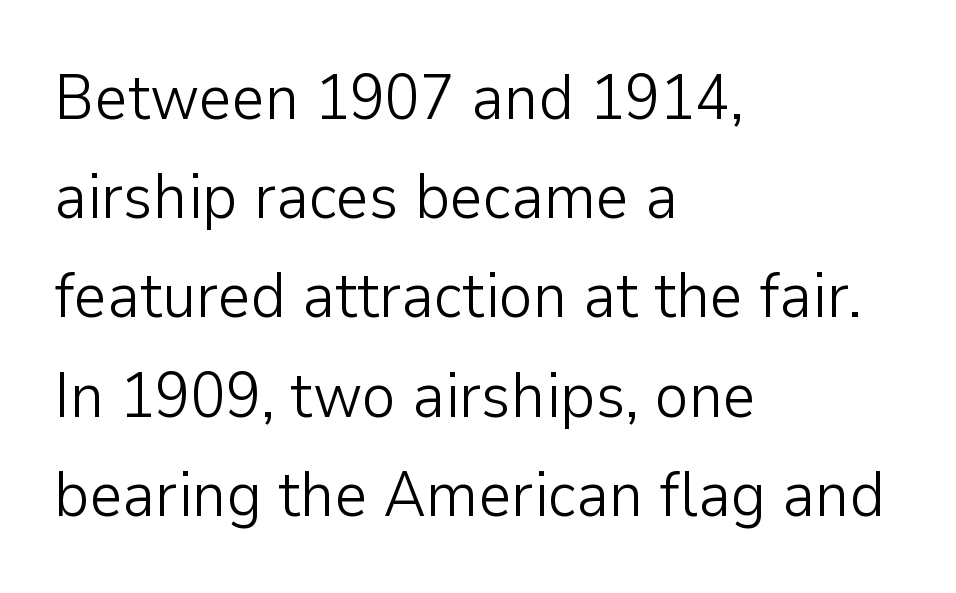
Letters have the restrained weight of plain body copy at most. Caption: standard tracking, unaltered. Underline: absent. Grotesque or geometric, the face here clearly has no serifs. Each letter keeps its own natural width here, so spacing adapts to shape.
